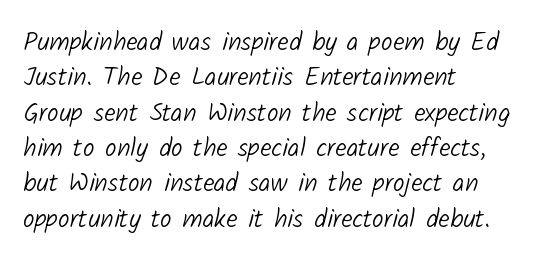
Q: Is the text bold? A: No.
Q: Is the text underlined? A: No.
Q: How is the paragraph aligned? A: Left-aligned.
Q: Is the spacing between letters normal or unusually wide? A: Normal.
Q: Is the spacing between lines tight, normal or loose? A: Normal.
